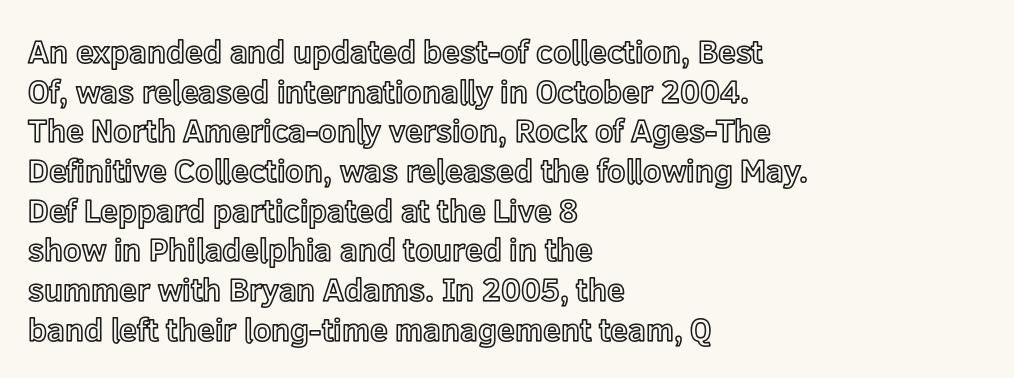
A classic flush-left, rag-right setting is used for this passage. No extra tracking has been applied to these lines. No word sits above an underline. Each letter keeps its own natural width here, so spacing adapts to shape.
